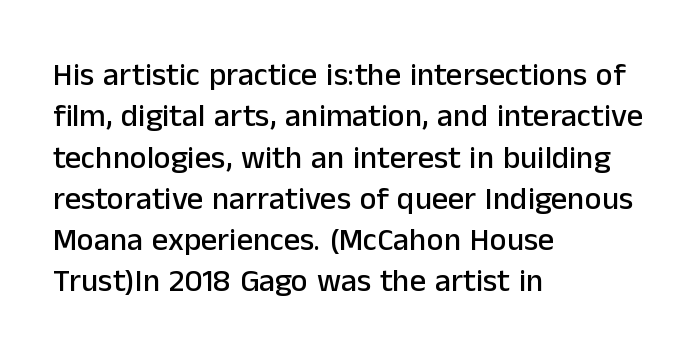
The glyphs are unaccompanied by any horizontal stroke below them. If you measured baseline to baseline, you'd find a middling distance. This sample uses an upright cut, with every glyph sitting square on the baseline. The passage is arranged the way most books set body copy — flush left. Proportional: the letters do not fall into vertical columns. Each word holds together tightly as a unit, with standard inter-letter gaps.
